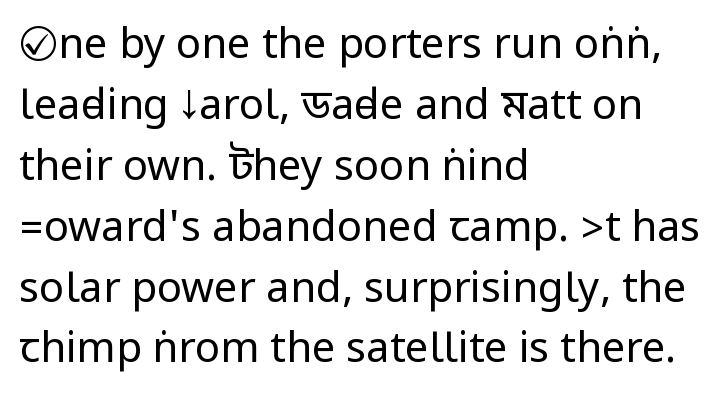
Q: Is the text bold? A: No.
Q: Is the text italic (slanted)? A: No, it is upright.
Q: Is the typeface a serif or a sans-serif typeface? A: Sans-serif.
Q: Is the text underlined? A: No.
Q: How is the paragraph aligned? A: Left-aligned.
Q: Is the spacing between letters normal or unusually wide? A: Normal.
Q: Is the spacing between lines tight, normal or loose? A: Normal.
Q: Width (condensed, normal, or wide)? A: Condensed.
Q: Stroke contrast? A: Low.
